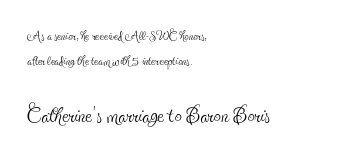
The image shows 29 px thin, condensed serif type; set left-aligned, normal line spacing (1.47x), normal letter spacing, not underlined; the second (bottom) block is 1.71x larger; a small x-height.
